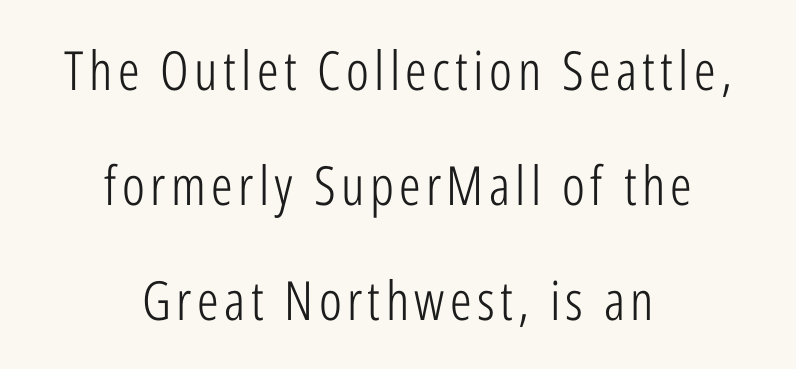
Typographically, this falls in the sans-serif category. Words float on clear page, feet unadorned. When letters stand straight like this, we call the style roman or upright. Both edges are ragged and mirror each other, which tells us the setting is centered. Heaviness? Minimal to ordinary, like unemphasized prose. The passage shown is typed in a proportional face where columns would drift.
